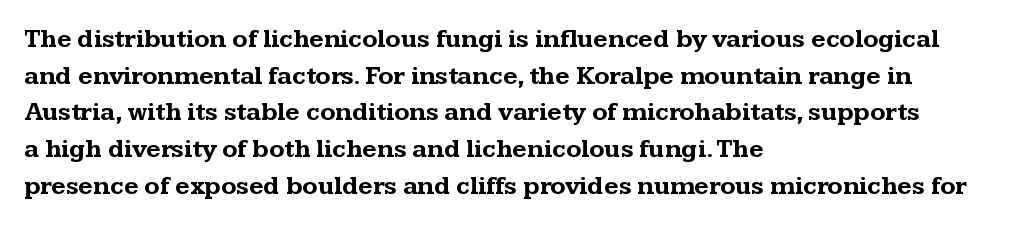
Compared with an ordinary text face, these strokes are far heavier — a full bold. Tall strokes in this sample are plumb rather than angled. Reading down the block, your eye returns to a fixed left position each line. The space directly below the letters is spotless. Leading matches the norm, producing a regular column. The type is set solid horizontally, with unmodified tracking.
